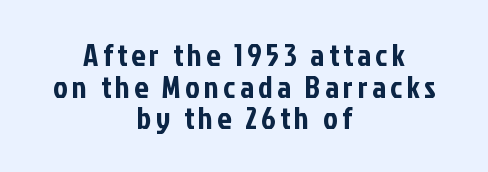
The image shows 31 px condensed sans-serif type, upright; set centered, tight line spacing (1.02x), not underlined; low stroke contrast and a medium x-height.
